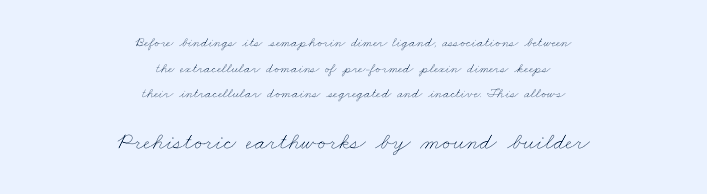
The image shows 24 px text type; set centered, line spacing 1.83x, normal letter spacing, not underlined; the second (bottom) block is 1.71x larger.
